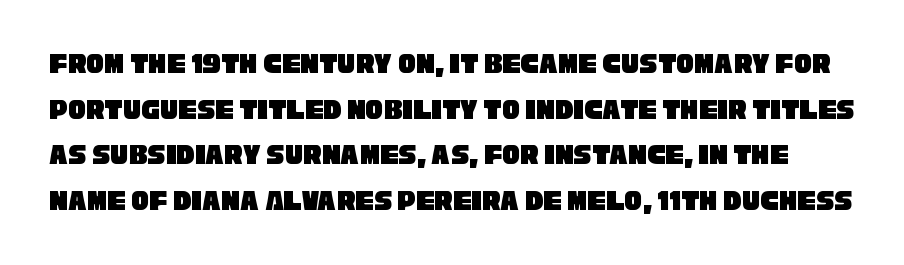
The image shows 30 px condensed sans-serif type; set normal line spacing (1.52x), normal letter spacing, not underlined; low stroke contrast and a large x-height.
